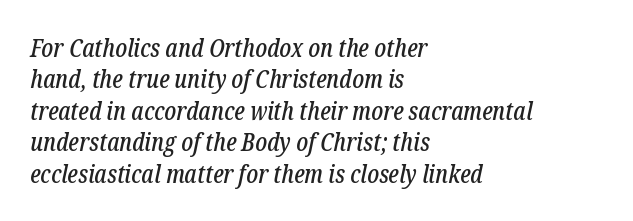
Q: Is the text italic (slanted)? A: Yes, it leans right by about 12 degrees.
Q: Is the text underlined? A: No.
Q: How is the paragraph aligned? A: Left-aligned.
Q: Is the spacing between letters normal or unusually wide? A: Normal.
Q: Is the spacing between lines tight, normal or loose? A: Normal.
